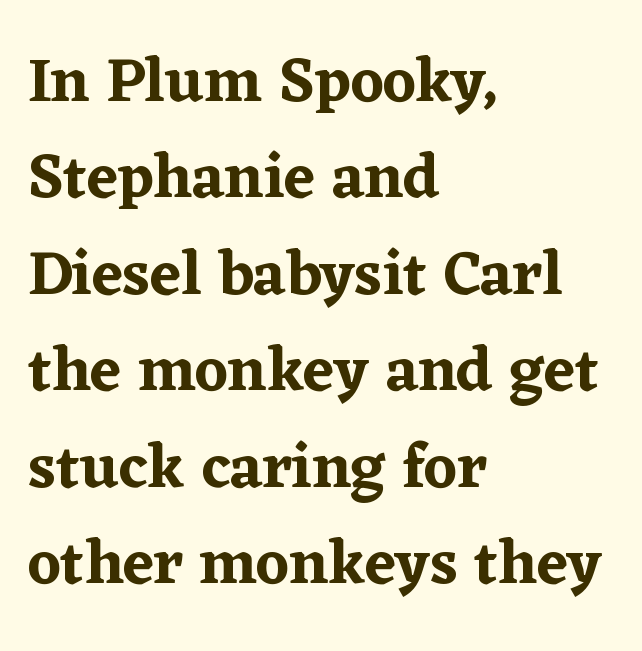
Is this a sans? No — the strokes have serifs. Vertically, the passage feels balanced, rows spaced as you'd expect. Looks like regular typesetting: each glyph gets only the width it needs. A clean baseline with only descenders dipping below it.
